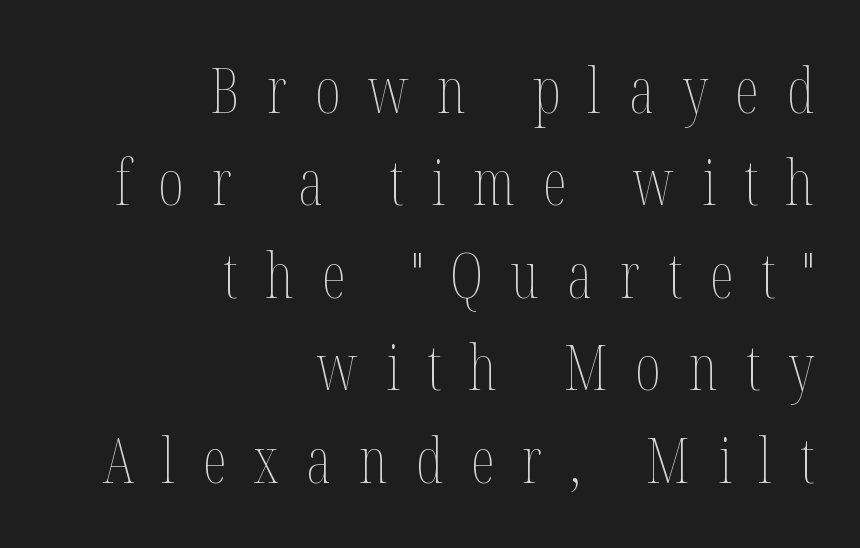
Q: Is the text bold? A: No.
Q: Is the text italic (slanted)? A: No, it is upright.
Q: Is the text underlined? A: No.
Q: How is the paragraph aligned? A: Right-aligned.
Q: Is the spacing between letters normal or unusually wide? A: Unusually wide.
Q: Is the spacing between lines tight, normal or loose? A: Normal.
Q: Width (condensed, normal, or wide)? A: Condensed.
Q: Stroke contrast? A: Medium.
Q: x-height? A: Medium.
Q: Monospaced? A: No.
